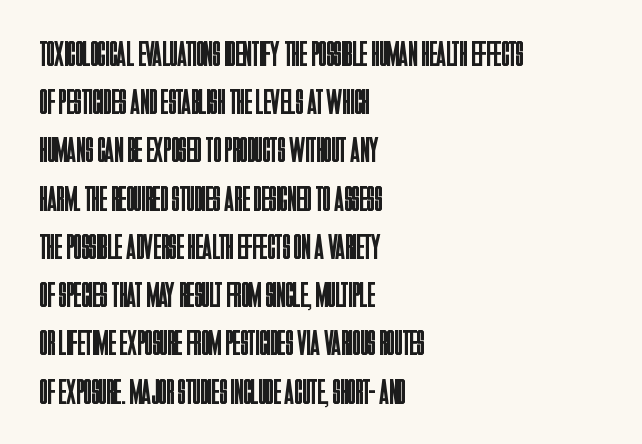
A bare baseline throughout the passage. A quiet, ordinary-to-light weight characterises the typeface. This sample has the flowing, uneven cadence of proportional lettering. This block has exactly the height ordinary leading produces. This rendering uses left alignment, leaving the right contour irregular. There is no visible air inserted between adjacent glyphs.
